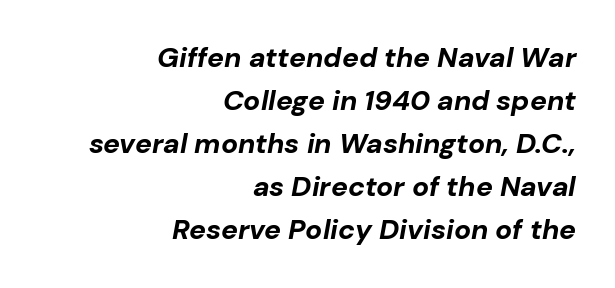
Slant detected: the letters are inclined. This sample uses plain, unmodified letter spacing. The string is rendered with underlining switched off. One-word summary of the alignment: right.
